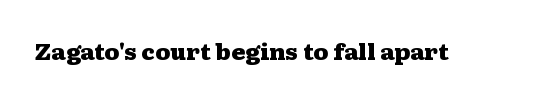
{"italic": "no", "bold": "yes", "underline": "no", "letter_spacing": "normal", "letter_spacing_em": 0.0, "glyph_px": 21}
